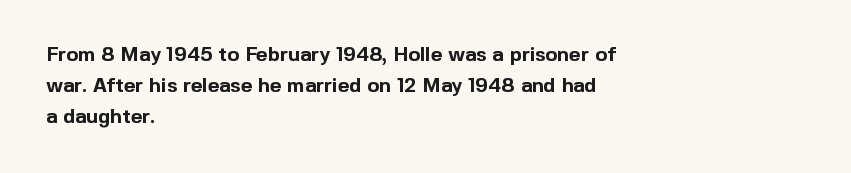
{"italic": "no", "bold": "yes", "underline": "no", "align": "left", "line_spacing": "normal", "line_spacing_ratio": 1.55, "letter_spacing": "normal", "letter_spacing_em": 0.0, "glyph_px": 20}
